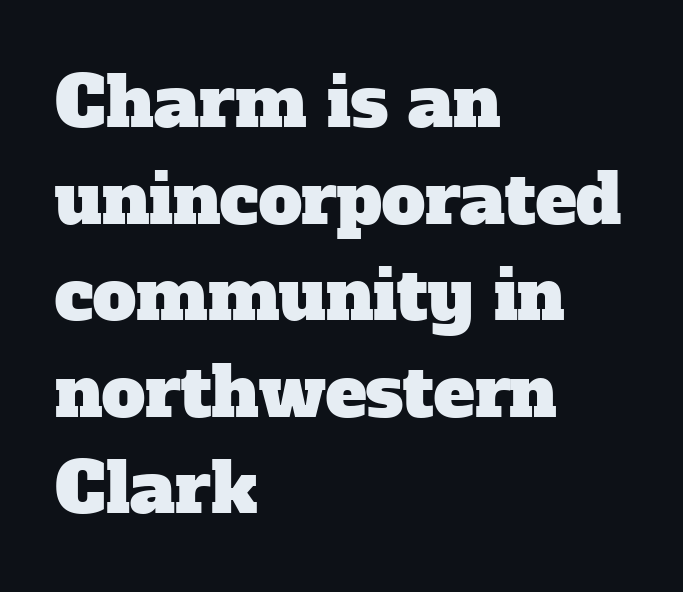
The image shows 69 px serif type; set left-aligned, normal line spacing (1.4x), normal letter spacing, not underlined; low stroke contrast and a medium x-height.
